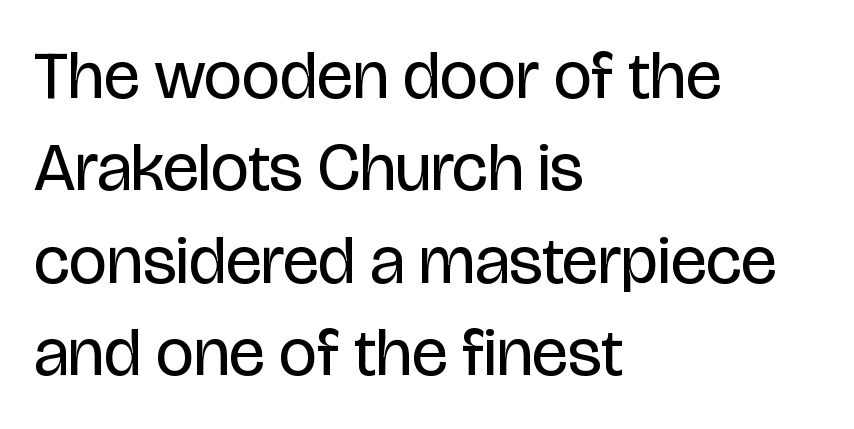
Q: Is the text bold? A: No.
Q: Is the text italic (slanted)? A: No, it is upright.
Q: Is the typeface a serif or a sans-serif typeface? A: Sans-serif.
Q: Is the text underlined? A: No.
Q: How is the paragraph aligned? A: Left-aligned.
Q: Is the spacing between letters normal or unusually wide? A: Normal.
Q: Is the spacing between lines tight, normal or loose? A: Normal.
Q: Width (condensed, normal, or wide)? A: Condensed.
Q: Stroke contrast? A: Low.
Q: x-height? A: Large.
Q: Monospaced? A: No.
